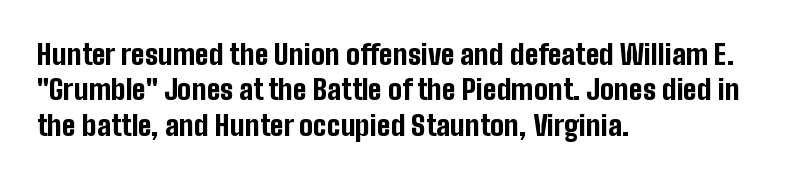
Q: Is the text bold? A: Yes.
Q: Is the text italic (slanted)? A: No, it is upright.
Q: Is the typeface a serif or a sans-serif typeface? A: Sans-serif.
Q: Is the text underlined? A: No.
Q: How is the paragraph aligned? A: Left-aligned.
Q: Is the spacing between letters normal or unusually wide? A: Normal.
Q: Is the spacing between lines tight, normal or loose? A: Normal.
Q: Width (condensed, normal, or wide)? A: Condensed.
Q: Stroke contrast? A: Low.
Q: x-height? A: Medium.
Q: Monospaced? A: No.
